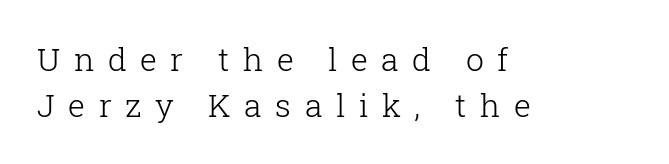
{"serif": "yes", "italic": "no", "bold": "no", "weight": "light", "width": "normal", "stroke_contrast": "low", "x_height": "medium", "monospaced": "no", "underline": "no", "align": "left", "line_spacing": "normal", "line_spacing_ratio": 1.44, "letter_spacing": "wide", "letter_spacing_em": 0.42, "glyph_px": 32}
